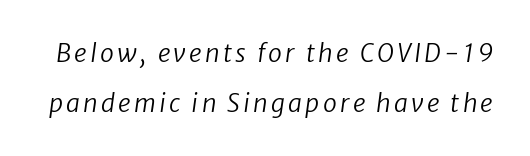
The image shows 25 px text type; set loose line spacing (1.99x), not underlined.
